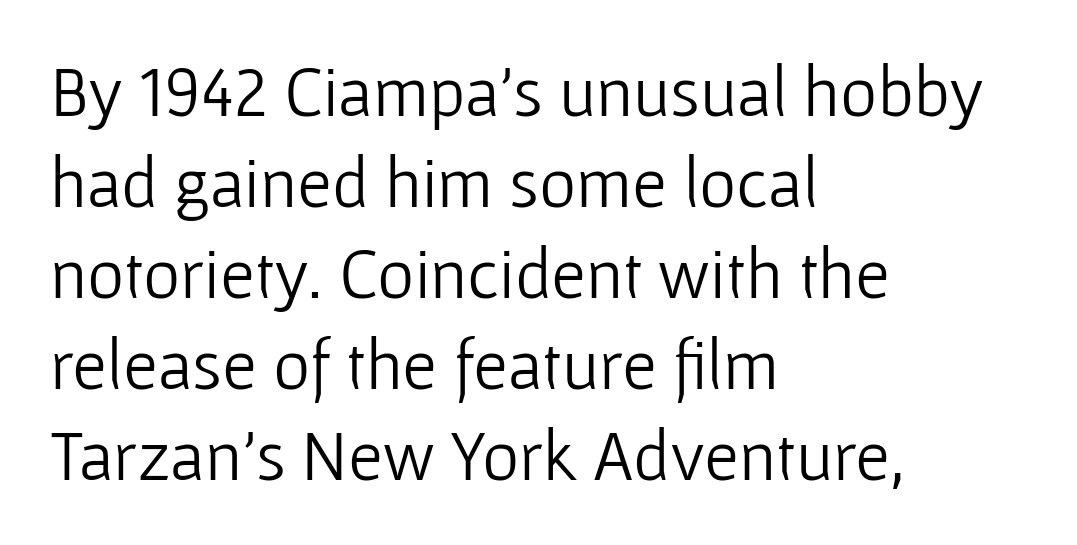
The passage shown is typed in a proportional face where columns would drift. The gaps between neighbouring characters are ordinary and unremarkable. Stroke mass is kept to a normal reading level or below. In terms of posture, this sample is upright.
